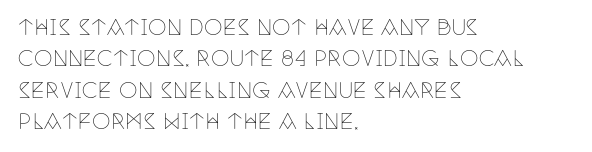
The image shows 21 px text type, upright; set left-aligned, normal line spacing (1.49x), normal letter spacing, not underlined.
